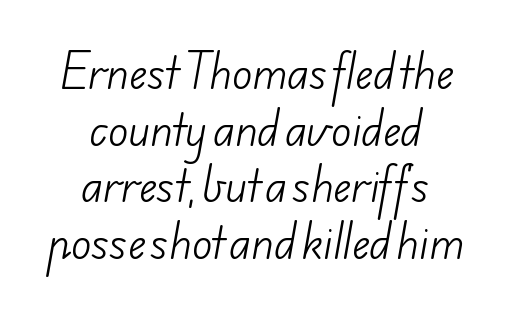
No heavy texture on the line: the type isn't bold. The vertical gap from one line to the next is medium. Glance below the letters and you will spot only blank space. Looks like regular typesetting: each glyph gets only the width it needs. This rendering employs a face without finishing strokes, i.e., a sans-serif.
